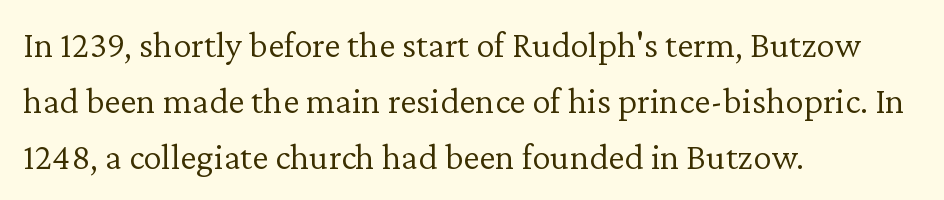
{"serif": "yes", "italic": "no", "bold": "no", "weight": "light", "width": "normal", "stroke_contrast": "low", "x_height": "medium", "monospaced": "no", "underline": "no", "align": "left", "line_spacing": "normal", "line_spacing_ratio": 1.51, "letter_spacing": "normal", "letter_spacing_em": 0.0, "glyph_px": 37}
